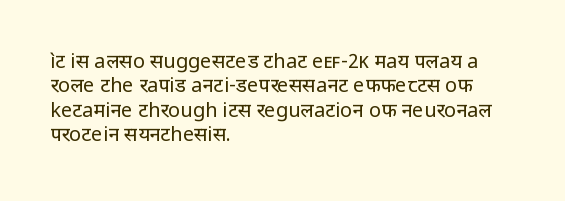
Q: Is the text bold? A: No.
Q: Is the text italic (slanted)? A: No, it is upright.
Q: Is the text underlined? A: No.
Q: How is the paragraph aligned? A: Left-aligned.
Q: Is the spacing between letters normal or unusually wide? A: Normal.
